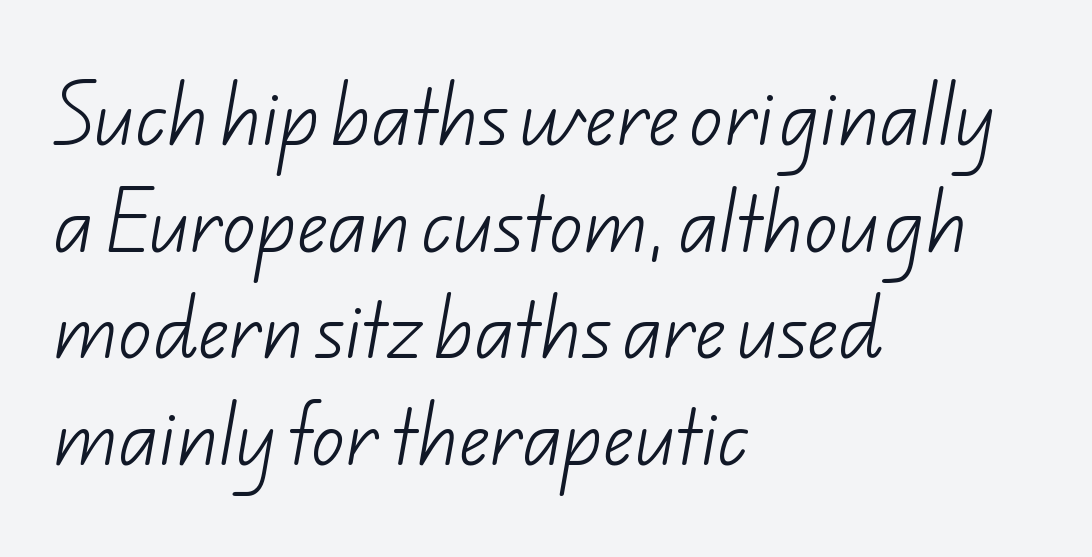
{"serif": "no", "bold": "no", "weight": "light", "width": "normal", "stroke_contrast": "low", "x_height": "small", "monospaced": "no", "underline": "no", "align": "left", "line_spacing": "normal", "line_spacing_ratio": 1.59, "letter_spacing": "normal", "letter_spacing_em": 0.0, "glyph_px": 67}
